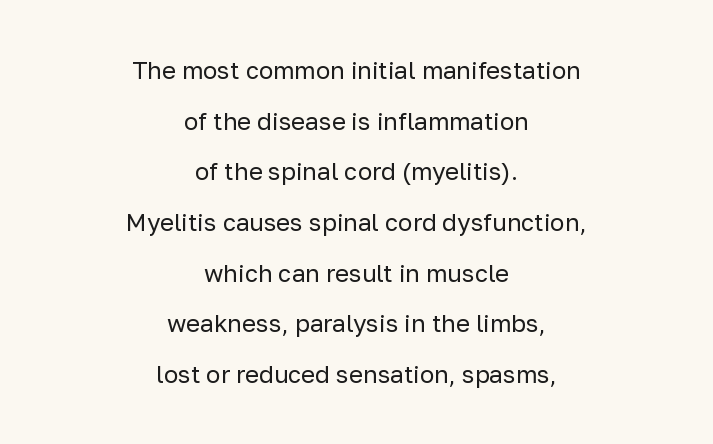
The image shows 24 px text type, upright; set centered, loose line spacing (2.11x), normal letter spacing, not underlined.
